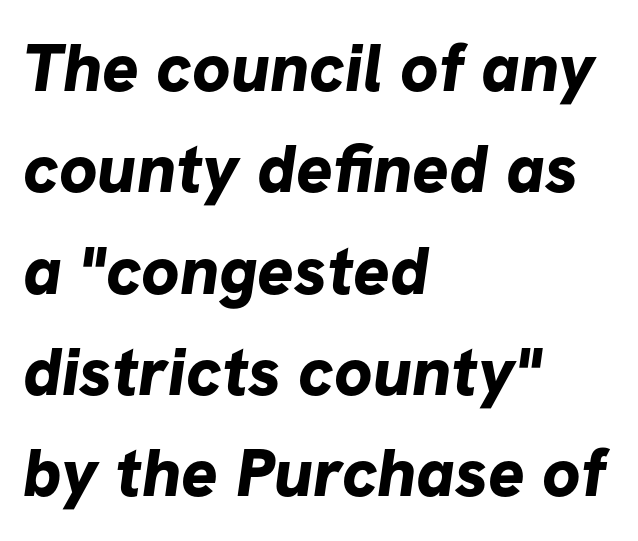
{"serif": "no", "bold": "yes", "weight": "bold", "width": "normal", "stroke_contrast": "low", "x_height": "medium", "monospaced": "no", "underline": "no", "align": "left", "line_spacing": "normal", "line_spacing_ratio": 1.49, "letter_spacing": "normal", "letter_spacing_em": 0.0, "glyph_px": 68}
